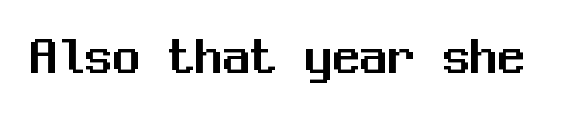
The letters march in equal steps, a hallmark of fixed-pitch type. It's the straight-up-and-down kind of type. The gaps between neighbouring characters are ordinary and unremarkable. Are there feet on the stems? There aren't — it's a sans. Nobody drew a line under any word here.
